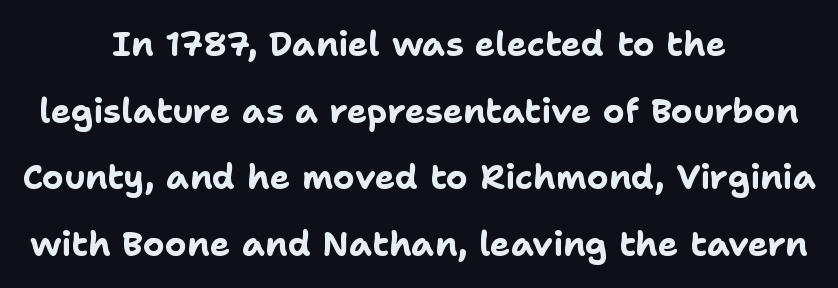
The image shows 34 px bold sans-serif type, upright; set centered, loose line spacing (1.96x), normal letter spacing, not underlined; low stroke contrast and a medium x-height.
